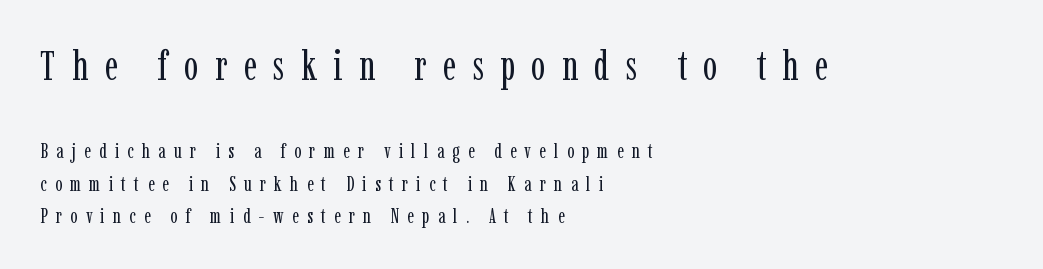
{"serif": "yes", "italic": "no", "bold": "no", "weight": "regular", "width": "condensed", "stroke_contrast": "low", "x_height": "medium", "monospaced": "no", "underline": "no", "align": "left", "line_spacing": "normal", "line_spacing_ratio": 1.54, "letter_spacing": "wide", "letter_spacing_em": 0.39, "larger_block": "first", "size_ratio": 2.0, "glyph_px": 42}
